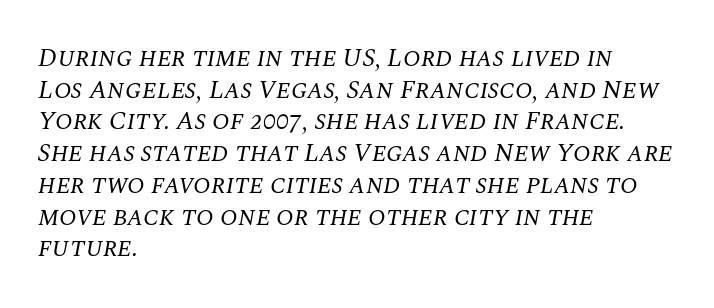
{"italic": "yes", "lean": "right", "slant_degrees": 10, "bold": "no", "underline": "no", "align": "left", "line_spacing_ratio": 1.22, "letter_spacing": "normal", "letter_spacing_em": 0.0, "glyph_px": 26}
